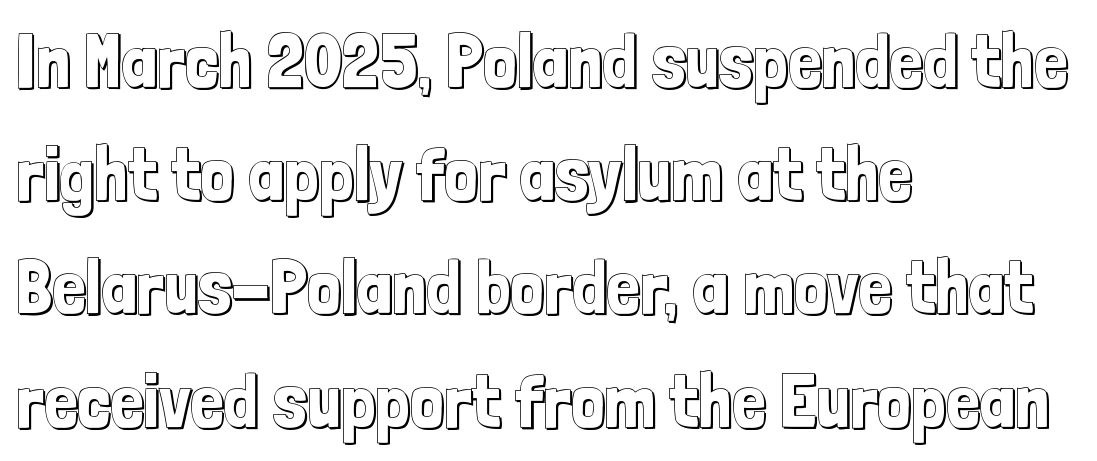
{"italic": "no", "width": "condensed", "x_height": "medium", "monospaced": "no", "underline": "no", "align": "left", "line_spacing": "normal", "line_spacing_ratio": 1.51, "letter_spacing": "normal", "letter_spacing_em": 0.0, "glyph_px": 75}
